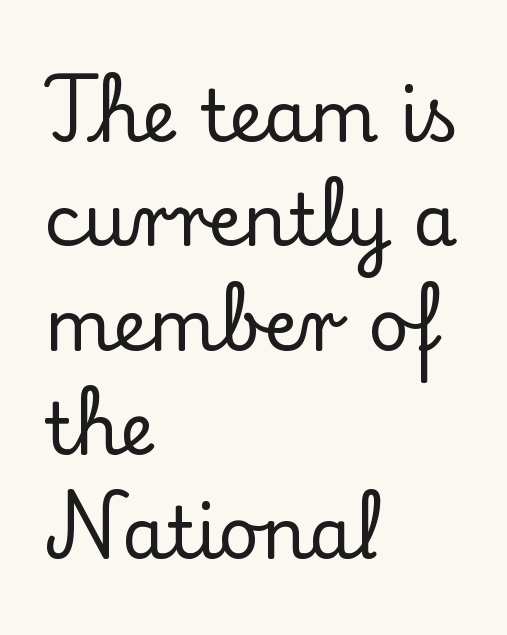
Q: Is the text italic (slanted)? A: No, it is upright.
Q: Is the typeface a serif or a sans-serif typeface? A: Serif.
Q: Is the text underlined? A: No.
Q: How is the paragraph aligned? A: Left-aligned.
Q: Is the spacing between letters normal or unusually wide? A: Normal.
Q: Is the spacing between lines tight, normal or loose? A: Normal.
Q: Width (condensed, normal, or wide)? A: Normal.
Q: Stroke contrast? A: Low.
Q: x-height? A: Small.
Q: Monospaced? A: No.
